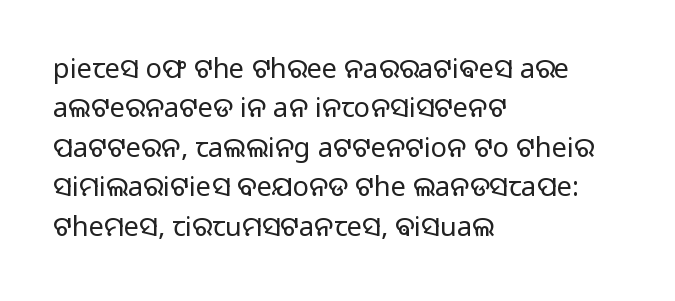
Quick note: not italic, upright. Is the stroke heavy? The answer is a plain regular-or-lighter. The setting favours the left margin, as ordinary paragraphs usually do. Has an underline been added? It has not. Tracking here is standard; glyphs follow each other at the usual distance. Line spacing here is normal.
